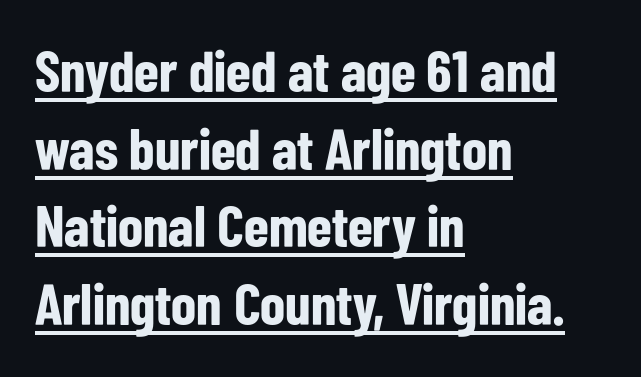
Q: Is the text bold? A: Yes.
Q: Is the text italic (slanted)? A: No, it is upright.
Q: Is the typeface a serif or a sans-serif typeface? A: Sans-serif.
Q: Is the text underlined? A: Yes.
Q: How is the paragraph aligned? A: Left-aligned.
Q: Is the spacing between letters normal or unusually wide? A: Normal.
Q: Is the spacing between lines tight, normal or loose? A: Normal.
Q: Width (condensed, normal, or wide)? A: Condensed.
Q: Stroke contrast? A: Low.
Q: x-height? A: Medium.
Q: Monospaced? A: No.
